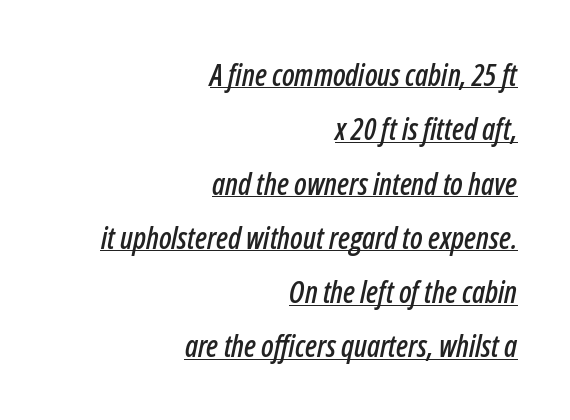
This is oblique type, the kind used for emphasis or titles. Each letter keeps its own natural width here, so spacing adapts to shape. Students, note that the glyphs here touch the page at normal intervals. The glyphs are accompanied by a horizontal stroke just below them. Which margin do the lines hug? The right one — the left edge is uneven.
